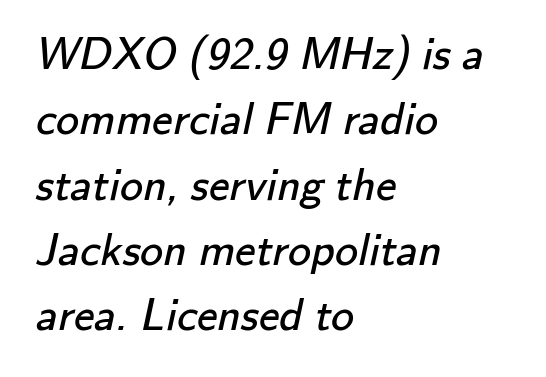
{"serif": "no", "bold": "no", "weight": "regular", "width": "normal", "stroke_contrast": "low", "x_height": "small", "monospaced": "no", "underline": "no", "align": "left", "line_spacing": "normal", "line_spacing_ratio": 1.42, "letter_spacing": "normal", "letter_spacing_em": 0.0, "glyph_px": 46}
